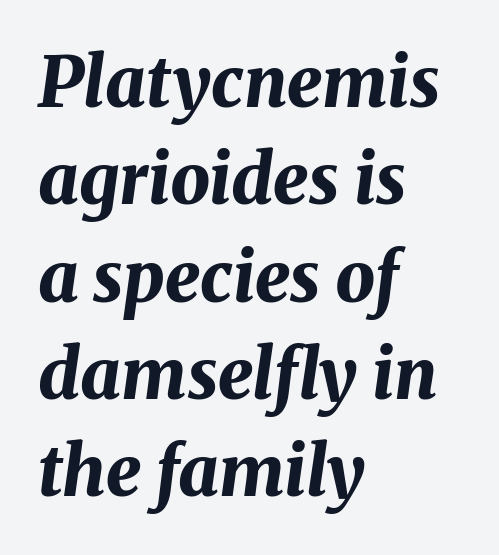
The image shows 70 px bold type, italic (leaning right); set left-aligned, normal line spacing (1.39x), normal letter spacing, not underlined; medium stroke contrast and a medium x-height.
